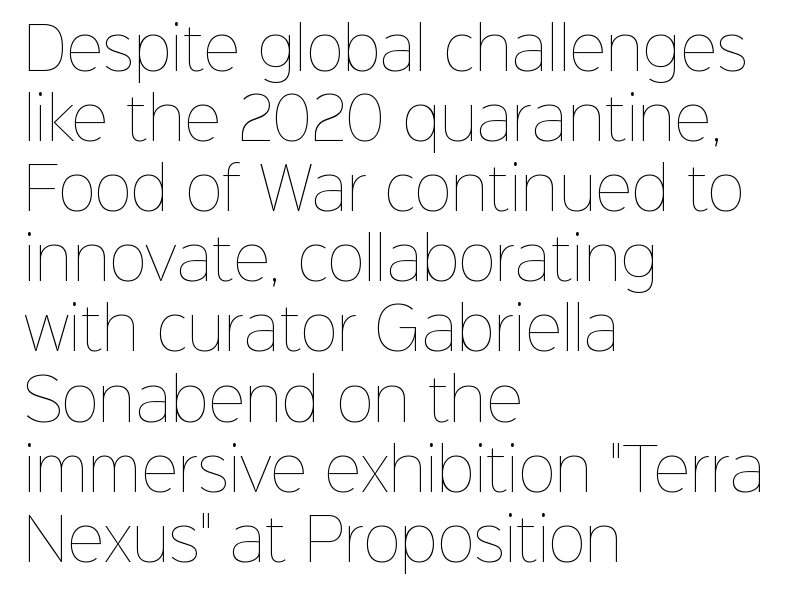
Q: Is the text bold? A: No.
Q: Is the text italic (slanted)? A: No, it is upright.
Q: Is the text underlined? A: No.
Q: How is the paragraph aligned? A: Left-aligned.
Q: Is the spacing between letters normal or unusually wide? A: Normal.
Q: Width (condensed, normal, or wide)? A: Normal.
Q: Stroke contrast? A: Low.
Q: x-height? A: Medium.
Q: Monospaced? A: No.
